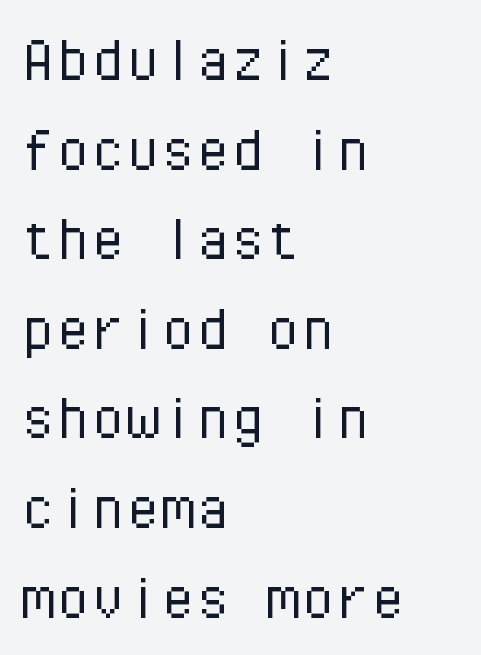
{"serif": "no", "italic": "no", "bold": "no", "weight": "light", "width": "normal", "stroke_contrast": "low", "x_height": "medium", "monospaced": "yes", "underline": "no", "align": "left", "line_spacing": "normal", "line_spacing_ratio": 1.28, "letter_spacing": "normal", "letter_spacing_em": 0.0, "glyph_px": 70}
